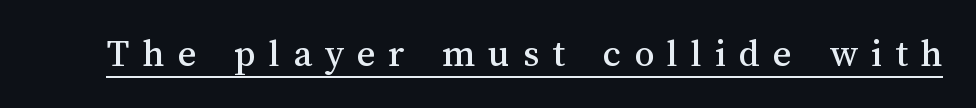
Q: Is the text italic (slanted)? A: No, it is upright.
Q: Is the text underlined? A: Yes.
Q: Is the spacing between letters normal or unusually wide? A: Unusually wide.
Q: Width (condensed, normal, or wide)? A: Normal.
Q: Stroke contrast? A: Medium.
Q: x-height? A: Medium.
Q: Monospaced? A: No.
